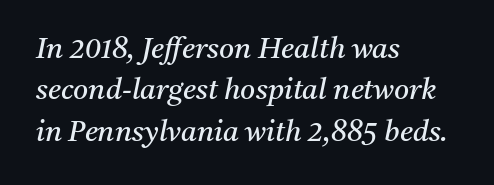
The image shows 29 px regular-weight serif type, italic (leaning right); set left-aligned, normal line spacing (1.43x), normal letter spacing, not underlined; medium stroke contrast and a medium x-height.
